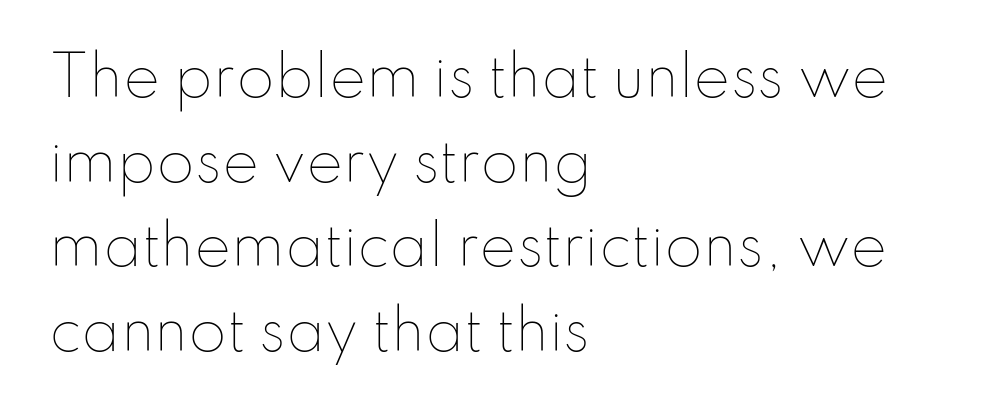
This sample keeps an unexceptional amount of space between lines. The tracking reads as untouched default to a designer's eye. Spacing verdict: proportional, widths tailored to each character. A classic flush-left, rag-right setting is used for this passage.
